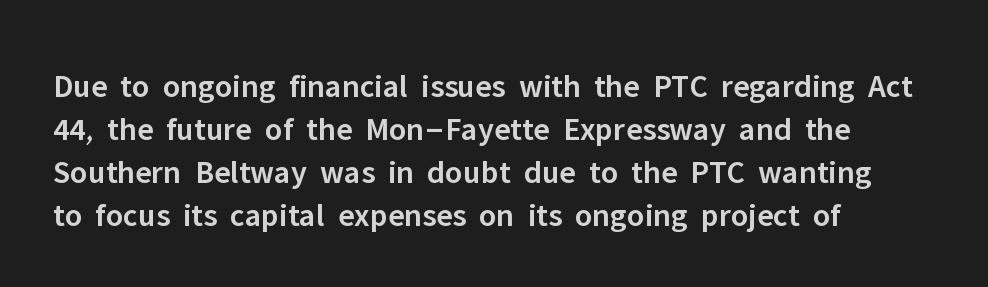
{"serif": "no", "italic": "no", "bold": "semi", "weight": "semibold", "width": "normal", "stroke_contrast": "low", "x_height": "medium", "monospaced": "no", "underline": "no", "align": "left", "line_spacing": "normal", "line_spacing_ratio": 1.3, "letter_spacing": "normal", "letter_spacing_em": 0.0, "glyph_px": 33}
